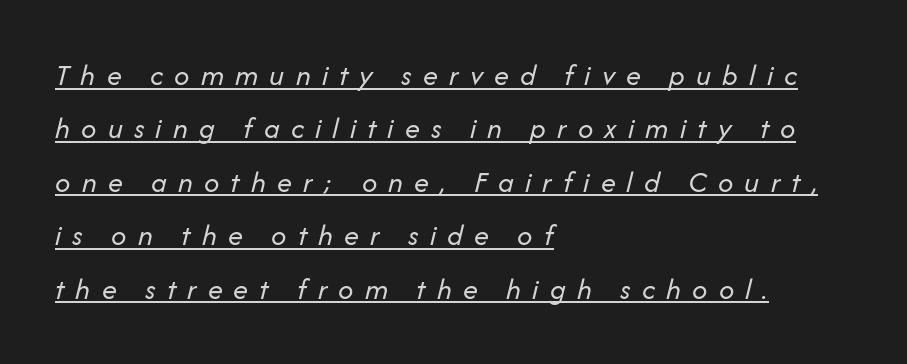
Underlining? Definitely there. The lines in this sample share a left origin and differ only in where they stop. Notice how the stems are inclined rather than vertical — that's the hallmark of italics. Spacing verdict: proportional, widths tailored to each character.
